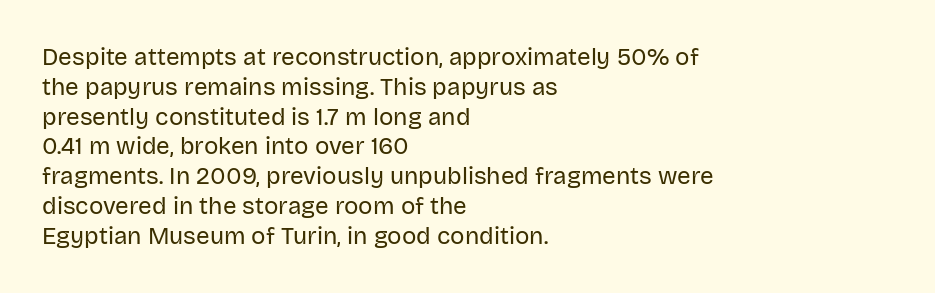
{"italic": "no", "bold": "no", "underline": "no", "align": "left", "line_spacing_ratio": 1.24, "letter_spacing": "normal", "letter_spacing_em": 0.0, "glyph_px": 24}
